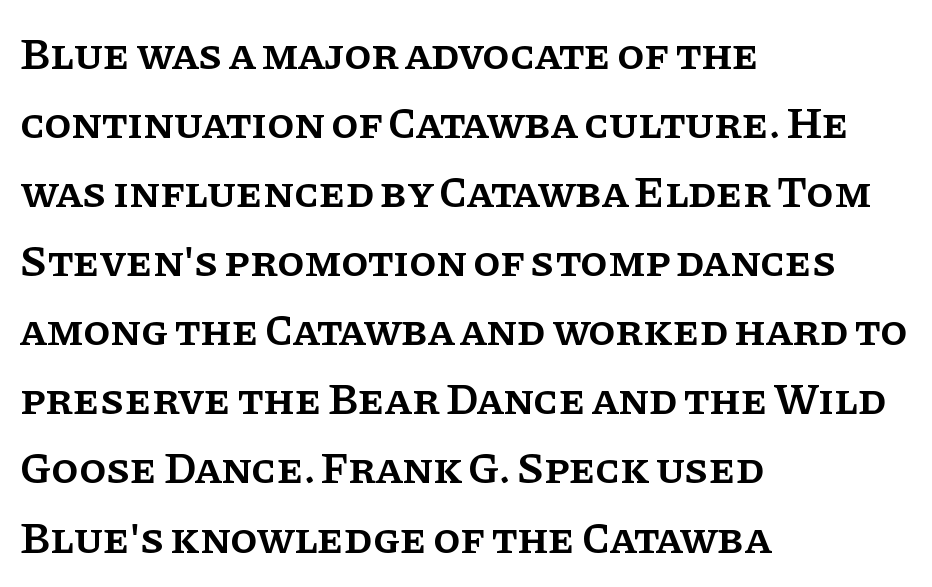
Examine the stroke ends and you'll spot serifs. I'd describe the lettering as semibold — firm but not a full bold. The ragged edge is on the right, which tells us the setting is flush left. Evenly set lines give the paragraph a standard silhouette. The tracking reads as untouched default to a designer's eye. The letters stand upright; this is a roman face.
